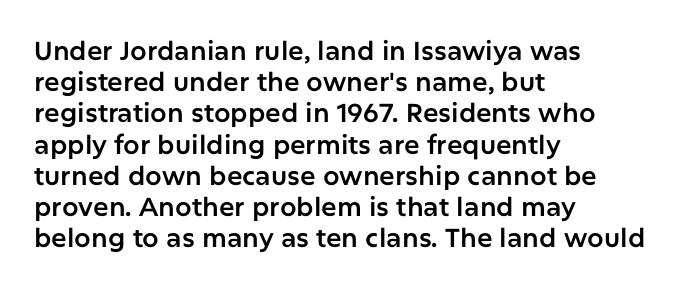
The image shows 26 px text type, upright; set left-aligned, line spacing 1.2x, normal letter spacing, not underlined.
